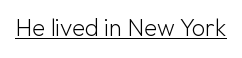
{"italic": "no", "bold": "no", "underline": "yes", "letter_spacing": "normal", "letter_spacing_em": 0.0, "glyph_px": 24}
